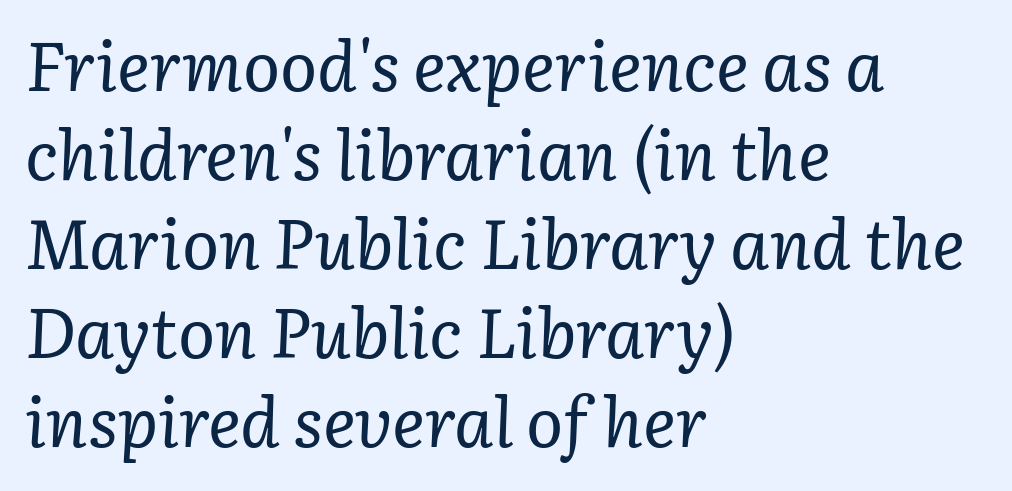
The image shows 69 px regular-weight serif type, italic (leaning right); set left-aligned, normal line spacing (1.29x), normal letter spacing, not underlined; low stroke contrast and a medium x-height.
